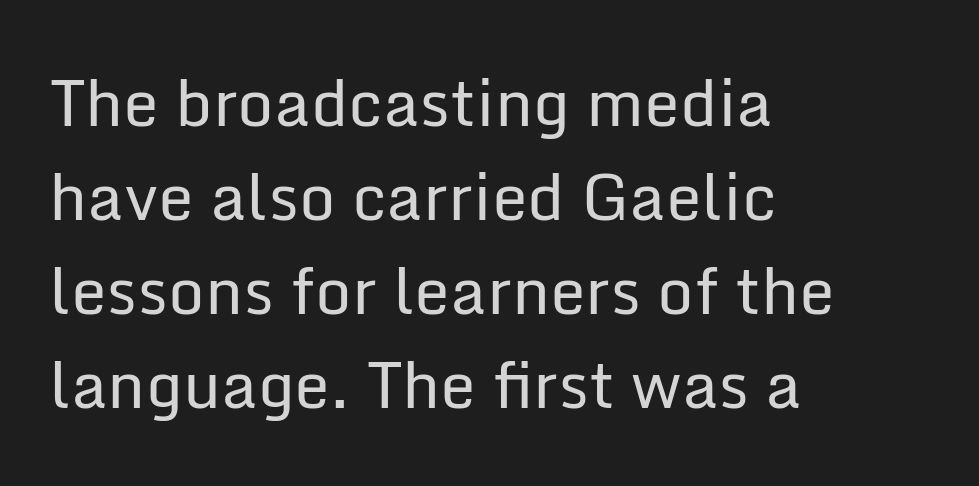
The image shows 64 px regular-weight sans-serif type, upright; set left-aligned, normal line spacing (1.47x), normal letter spacing, not underlined; low stroke contrast and a medium x-height.
